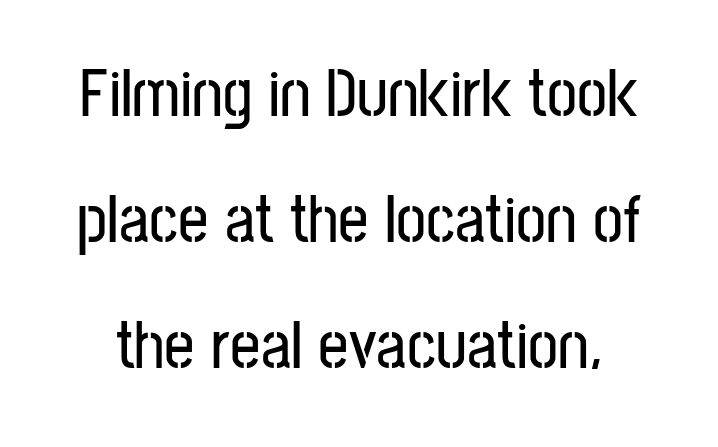
Q: Is the text italic (slanted)? A: No, it is upright.
Q: Is the typeface a serif or a sans-serif typeface? A: Sans-serif.
Q: Is the text underlined? A: No.
Q: Is the spacing between letters normal or unusually wide? A: Normal.
Q: Width (condensed, normal, or wide)? A: Condensed.
Q: Stroke contrast? A: Low.
Q: x-height? A: Medium.
Q: Monospaced? A: No.
